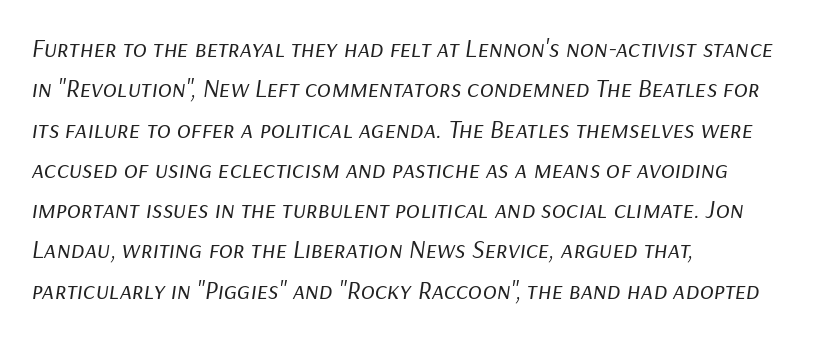
The image shows 26 px text type, italic (leaning right); set left-aligned, normal line spacing (1.55x), normal letter spacing, not underlined.
